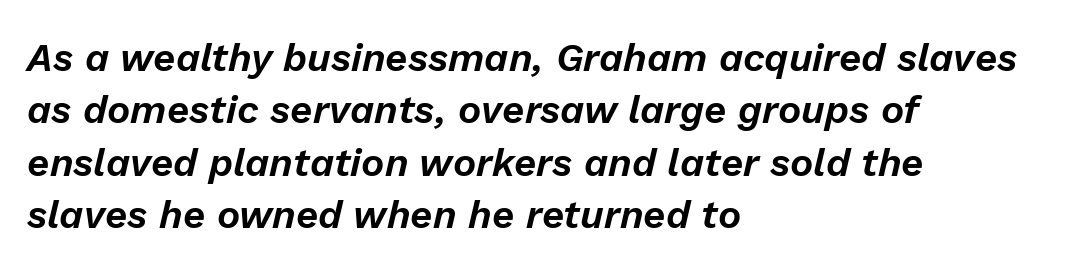
{"italic": "yes", "lean": "right", "slant_degrees": 13, "width": "normal", "stroke_contrast": "low", "x_height": "medium", "monospaced": "no", "underline": "no", "align": "left", "line_spacing": "normal", "line_spacing_ratio": 1.34, "letter_spacing": "normal", "letter_spacing_em": 0.0, "glyph_px": 39}
